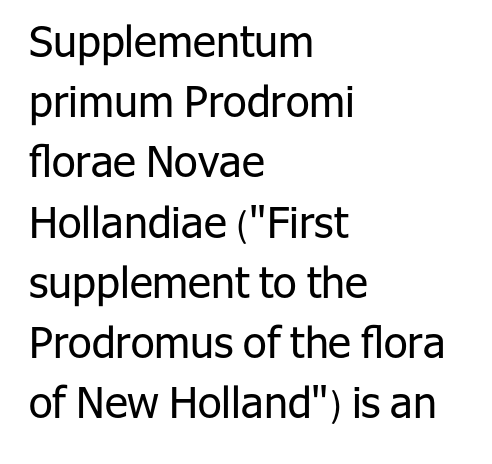
{"serif": "no", "italic": "no", "bold": "no", "weight": "regular", "width": "normal", "stroke_contrast": "low", "x_height": "medium", "monospaced": "no", "underline": "no", "align": "left", "line_spacing": "normal", "line_spacing_ratio": 1.4, "letter_spacing": "normal", "letter_spacing_em": 0.0, "glyph_px": 43}
